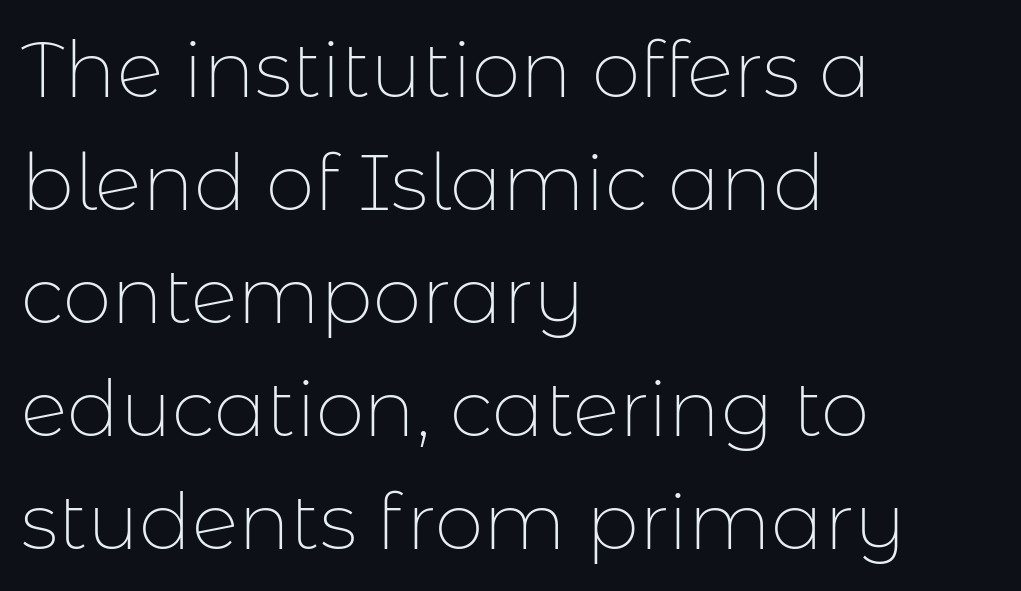
Q: Is the text bold? A: No.
Q: Is the text italic (slanted)? A: No, it is upright.
Q: Is the typeface a serif or a sans-serif typeface? A: Sans-serif.
Q: Is the text underlined? A: No.
Q: How is the paragraph aligned? A: Left-aligned.
Q: Is the spacing between letters normal or unusually wide? A: Normal.
Q: Is the spacing between lines tight, normal or loose? A: Normal.
Q: Width (condensed, normal, or wide)? A: Normal.
Q: Stroke contrast? A: Low.
Q: x-height? A: Medium.
Q: Monospaced? A: No.
